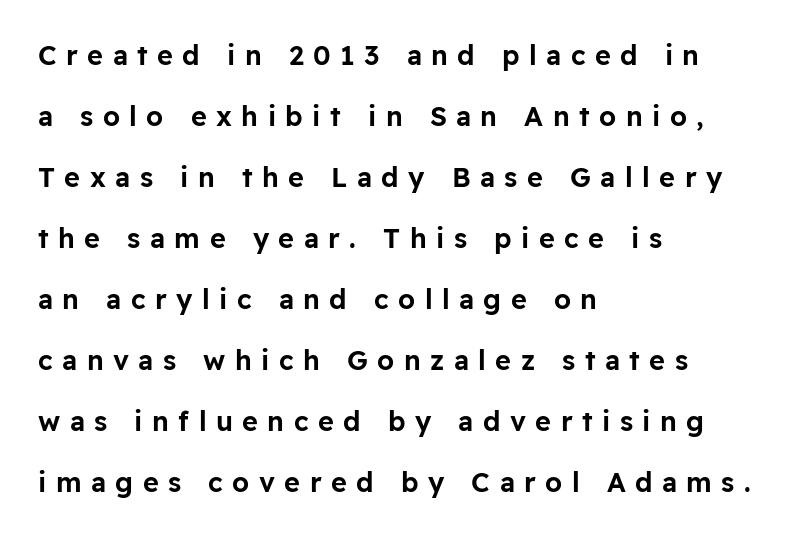
{"italic": "no", "underline": "no", "align": "left", "line_spacing": "loose", "line_spacing_ratio": 2.26, "letter_spacing": "wide", "letter_spacing_em": 0.35, "glyph_px": 27}
